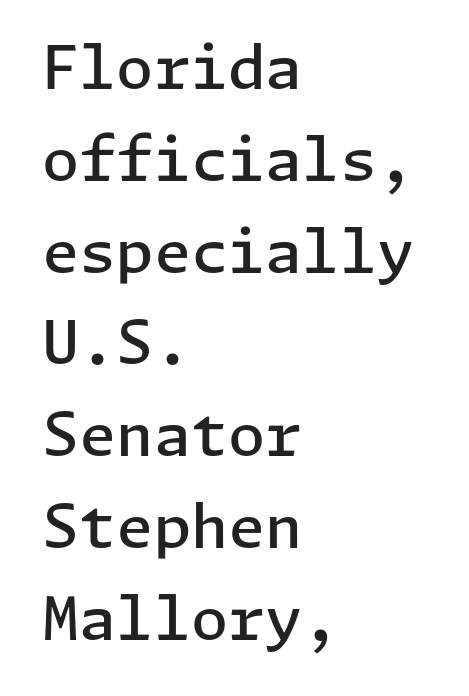
Horizontal alignment here is leftward, the default for most running prose. The line-height multiplier appears to be the usual default. Between one letter and the next there's only the usual sliver of space. Each row of text sits above clean, open space. Summary of weight: moderately heavy, a semibold.
